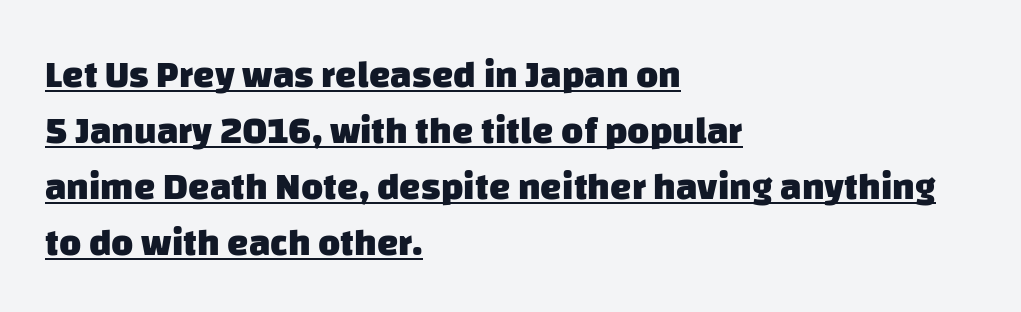
The glyphs in this specimen are sans serif. Its strokes are broad and dark, the hallmark of bold type. These lines are rendered in a variable-pitch font. Layout note: lines flush left. You can see a thin bar hugging the bottom of the glyphs.
